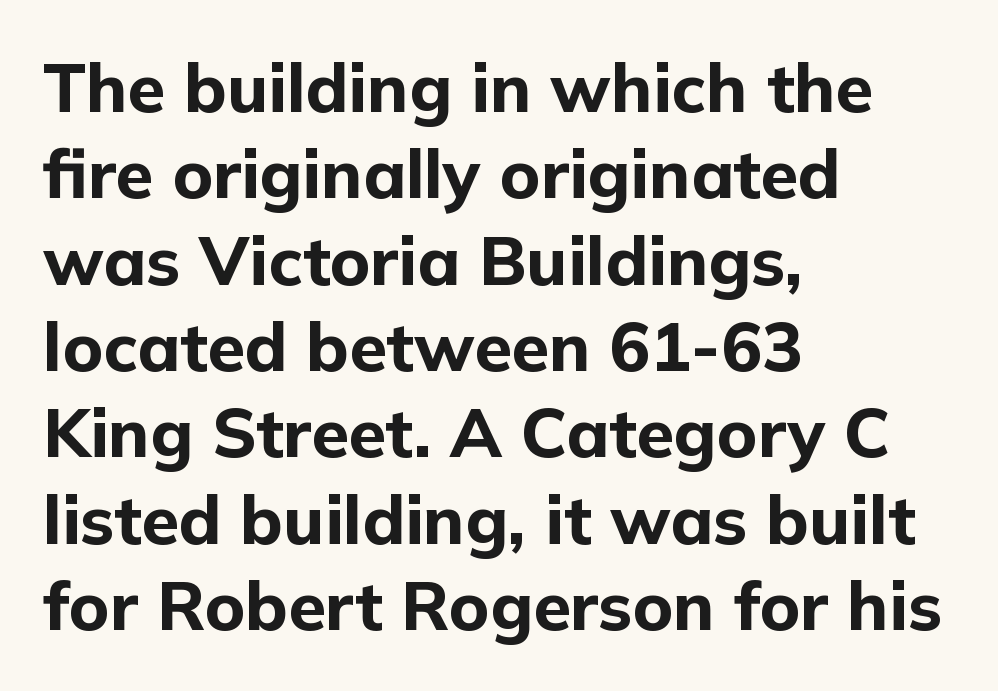
The zone under the glyphs is completely vacant. Standard letterfit; no display-style spreading of the glyphs. Its strokes are broad and dark, the hallmark of bold type. Is this a fixed-width face? No — the glyphs have proportional, varying widths.
